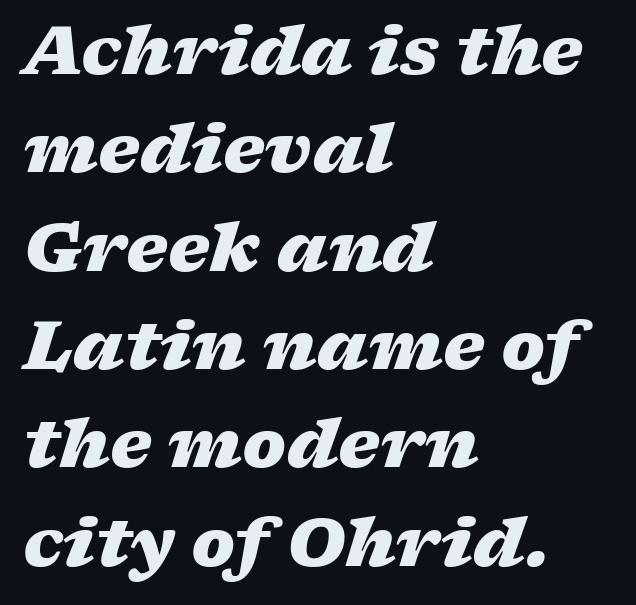
Normally led — the rows are evenly, conventionally spaced. The face used here is proportionally spaced, like ordinary book or web type. Default kerning and tracking; the words read as compact shapes. Typeset ragged right — the left edge is the straight one. The face used here has the dense, thick strokes of a bold.
